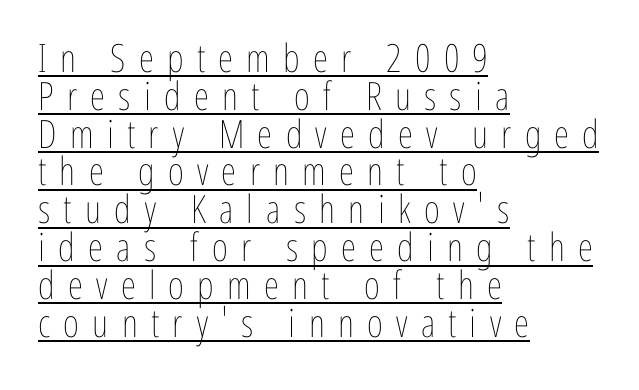
{"italic": "no", "bold": "no", "weight": "thin", "width": "condensed", "stroke_contrast": "low", "x_height": "medium", "monospaced": "no", "underline": "yes", "align": "left", "line_spacing": "tight", "line_spacing_ratio": 0.97, "letter_spacing": "wide", "letter_spacing_em": 0.34, "glyph_px": 39}
